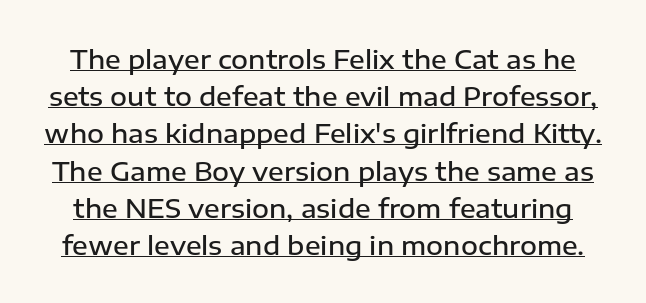
Q: Is the text bold? A: Semi-bold.
Q: Is the text italic (slanted)? A: No, it is upright.
Q: Is the text underlined? A: Yes.
Q: Is the spacing between letters normal or unusually wide? A: Normal.
Q: Is the spacing between lines tight, normal or loose? A: Normal.
